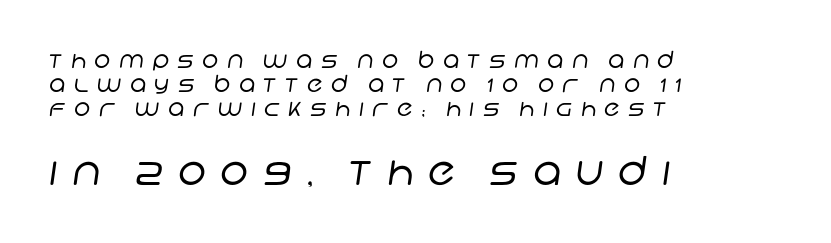
Weight: not bold — regular or lighter. Type without underlining. The tracking reads as deliberately expanded to a designer's eye. The face used here is proportionally spaced, like ordinary book or web type. Size contrast runs from small at the top to large at the bottom.
